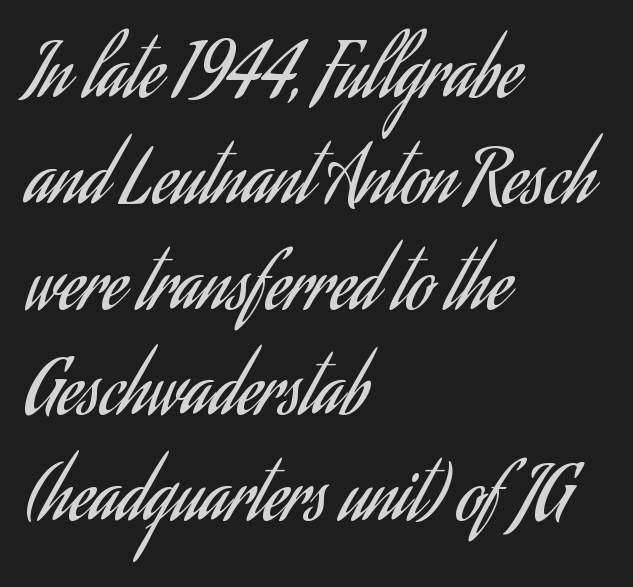
In CSS terms this would be text-align: left. Here the designer chose a conventional face with non-uniform glyph widths. The face looks like a standard text weight, possibly lighter.
